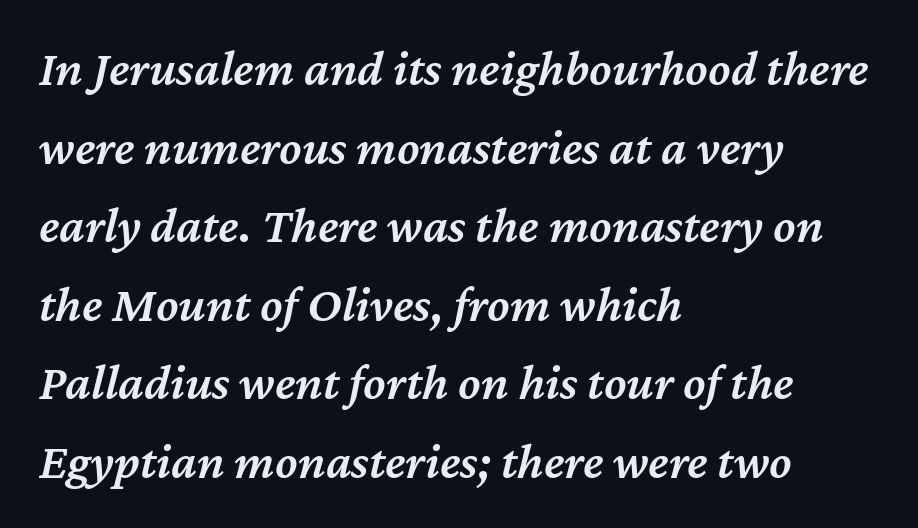
The font's italic variant was chosen for this text. Spacing verdict: proportional, widths tailored to each character. The lines sit at an ordinary, default distance from one another. Spacing between characters is what you'd get straight out of the box. A fair bit of extra ink — the face is semibold, not bold.
